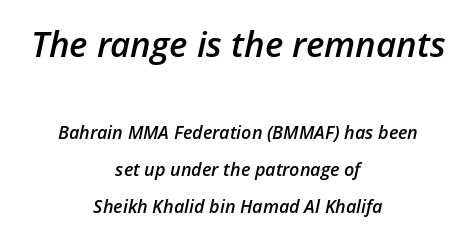
Q: Is the text bold? A: Semi-bold.
Q: Is the text italic (slanted)? A: Yes, it leans right by about 12 degrees.
Q: Is the text underlined? A: No.
Q: How is the paragraph aligned? A: Centered.
Q: Is the spacing between letters normal or unusually wide? A: Normal.
Q: Is the spacing between lines tight, normal or loose? A: Loose.
Q: Which block of text is set in a larger size, the first (top) or the second (bottom)? A: The first (top) one.
Q: Width (condensed, normal, or wide)? A: Normal.
Q: Stroke contrast? A: Low.
Q: x-height? A: Medium.
Q: Monospaced? A: No.
